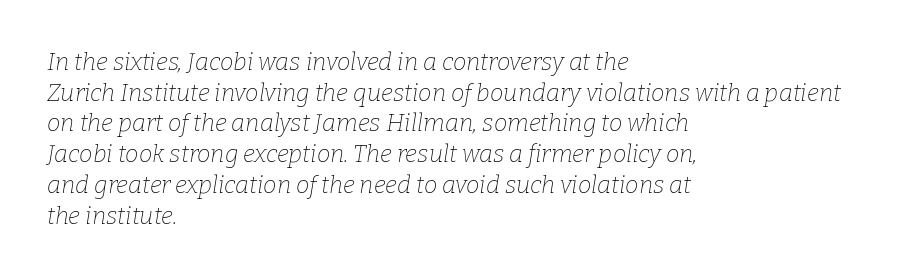
Q: Is the text bold? A: No.
Q: Is the text italic (slanted)? A: Yes, it leans right by about 9 degrees.
Q: Is the text underlined? A: No.
Q: How is the paragraph aligned? A: Left-aligned.
Q: Is the spacing between letters normal or unusually wide? A: Normal.
Q: Is the spacing between lines tight, normal or loose? A: Normal.
